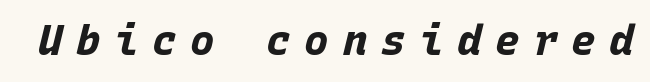
{"italic": "yes", "lean": "right", "slant_degrees": 15, "bold": "yes", "weight": "bold", "width": "normal", "stroke_contrast": "low", "x_height": "large", "monospaced": "yes", "underline": "no", "letter_spacing": "wide", "letter_spacing_em": 0.33, "glyph_px": 41}
